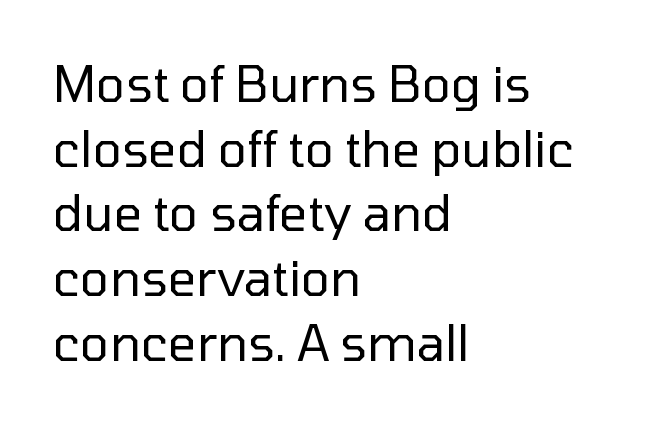
{"serif": "no", "italic": "no", "bold": "no", "weight": "regular", "width": "normal", "stroke_contrast": "low", "x_height": "medium", "monospaced": "no", "underline": "no", "align": "left", "line_spacing": "normal", "line_spacing_ratio": 1.32, "letter_spacing": "normal", "letter_spacing_em": 0.0, "glyph_px": 49}
